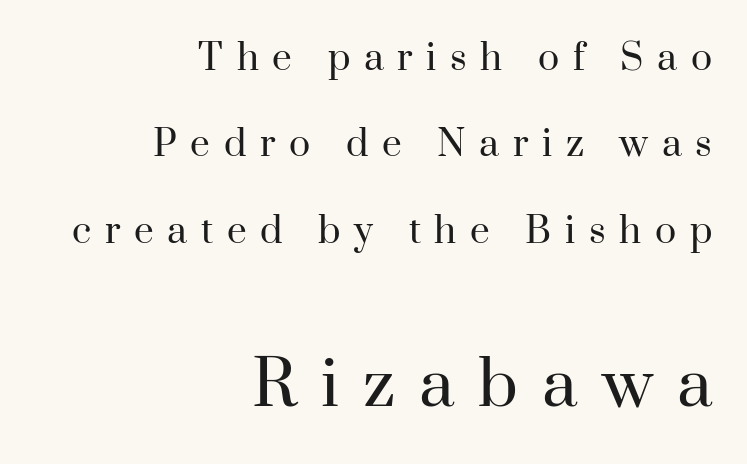
Do the characters align in a grid? No, the font is proportional. This sample uses expanded letter spacing, leaving extra air between glyphs. Unbolded letterforms with no extra heft. I'd call this a serif setting — the letters wear small feet. Scale increases going downward across the two blocks.
